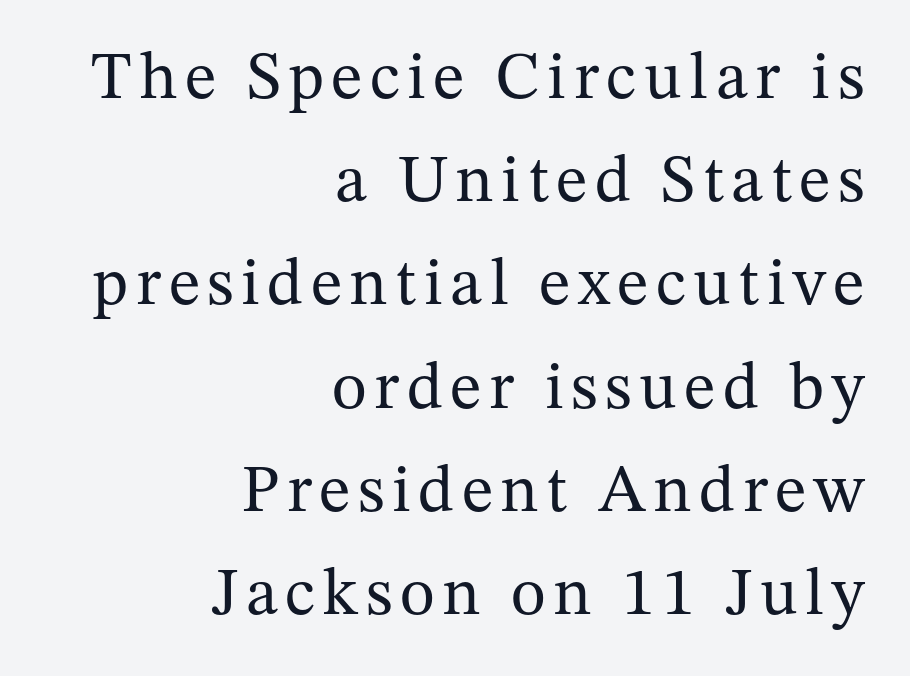
Q: Is the text bold? A: No.
Q: Is the text italic (slanted)? A: No, it is upright.
Q: Is the typeface a serif or a sans-serif typeface? A: Serif.
Q: Is the text underlined? A: No.
Q: How is the paragraph aligned? A: Right-aligned.
Q: Is the spacing between lines tight, normal or loose? A: Normal.
Q: Width (condensed, normal, or wide)? A: Normal.
Q: Stroke contrast? A: Medium.
Q: x-height? A: Medium.
Q: Monospaced? A: No.
